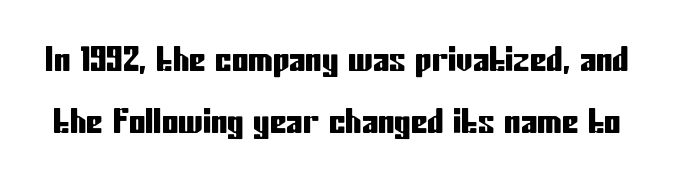
The image shows 33 px condensed sans-serif type, upright; set line spacing 1.89x, normal letter spacing, not underlined; low stroke contrast and a medium x-height.
